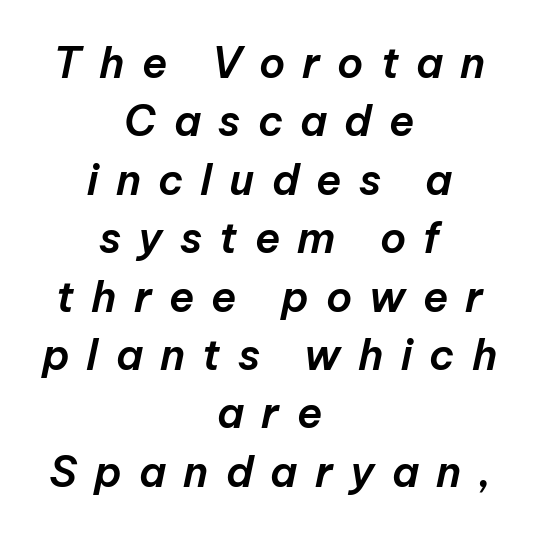
The image shows 42 px text type, italic (leaning right); set centered, normal line spacing (1.39x), unusually wide letter spacing (+0.41 em), not underlined; low stroke contrast and a medium x-height.
